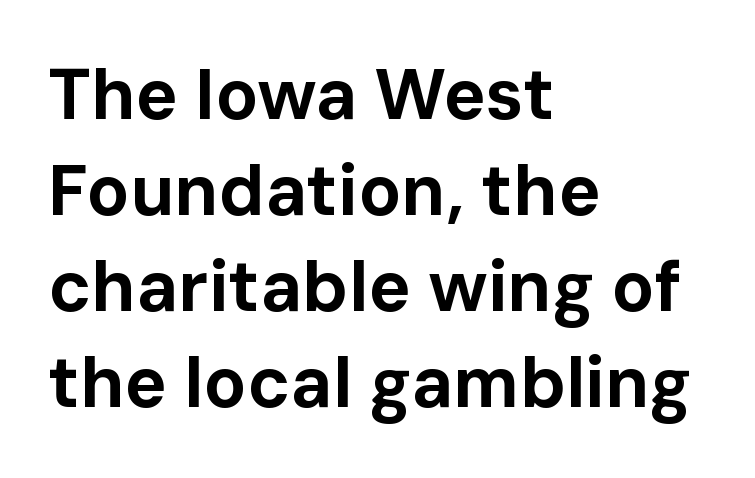
As a designer I'd log this as weight 700, bold. The passage shown is typeset with a sans-serif family. The block of text has a typical density, with ordinary space between rows. The lines are quadded left. Standard letterfit; no display-style spreading of the glyphs. The space beneath each line is pristine and unruled.
